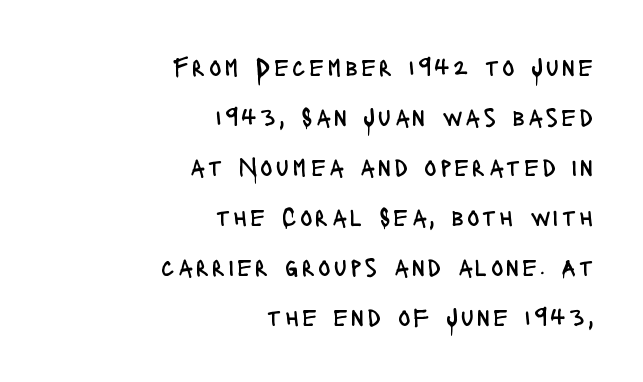
{"italic": "no", "bold": "no", "underline": "no", "align": "right", "line_spacing": "loose", "line_spacing_ratio": 1.92, "glyph_px": 26}
